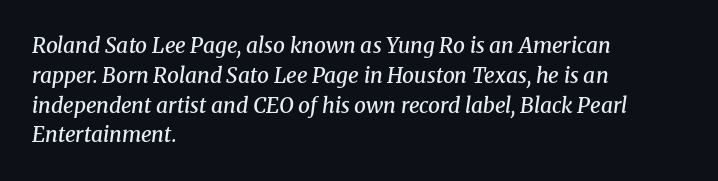
Notice how the passage keeps a crisp vertical edge on the left only. Spacing between characters is what you'd get straight out of the box. These lines were composed using italics. Successive baselines arrive at the customary interval. The typesetting leans somewhat heavy: a semibold. Quick note: underline off.
